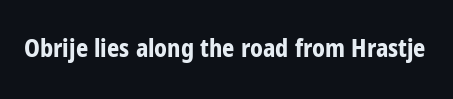
Q: Is the text bold? A: Yes.
Q: Is the text italic (slanted)? A: No, it is upright.
Q: Is the text underlined? A: No.
Q: Is the spacing between letters normal or unusually wide? A: Normal.
